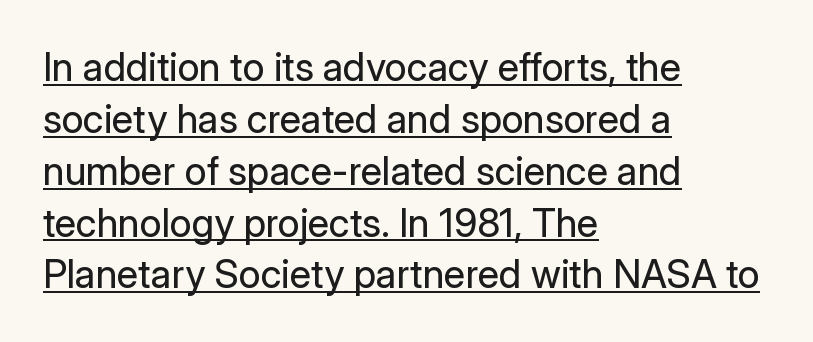
{"serif": "no", "italic": "no", "bold": "no", "weight": "regular", "width": "normal", "stroke_contrast": "low", "x_height": "medium", "monospaced": "no", "underline": "yes", "align": "left", "line_spacing": "normal", "line_spacing_ratio": 1.33, "letter_spacing": "normal", "letter_spacing_em": 0.0, "glyph_px": 39}
